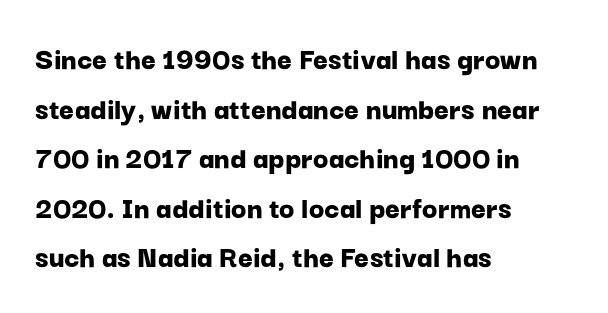
The image shows 32 px bold sans-serif type, upright; set left-aligned, normal line spacing (1.55x), normal letter spacing, not underlined; low stroke contrast and a medium x-height.
